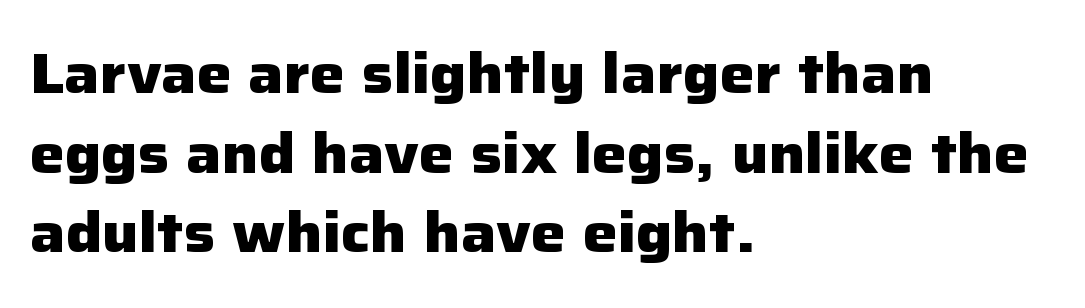
{"serif": "no", "italic": "no", "bold": "yes", "weight": "heavy", "width": "normal", "stroke_contrast": "low", "x_height": "medium", "monospaced": "no", "underline": "no", "align": "left", "line_spacing": "normal", "line_spacing_ratio": 1.45, "letter_spacing": "normal", "letter_spacing_em": 0.0, "glyph_px": 55}
